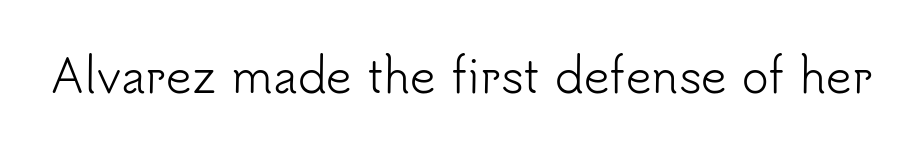
The image shows 45 px light sans-serif type, upright; set normal letter spacing, not underlined; low stroke contrast and a small x-height.
